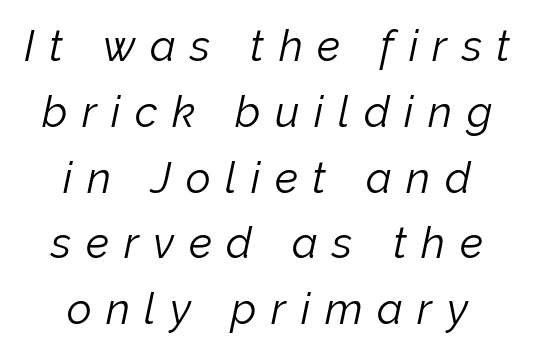
The image shows 43 px light type, italic (leaning right); set centered, normal line spacing (1.53x), unusually wide letter spacing (+0.34 em), not underlined; low stroke contrast and a medium x-height.
